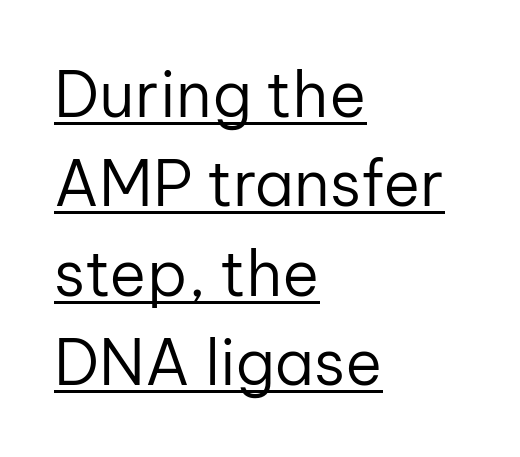
Q: Is the text bold? A: No.
Q: Is the text italic (slanted)? A: No, it is upright.
Q: Is the typeface a serif or a sans-serif typeface? A: Sans-serif.
Q: Is the text underlined? A: Yes.
Q: How is the paragraph aligned? A: Left-aligned.
Q: Is the spacing between letters normal or unusually wide? A: Normal.
Q: Is the spacing between lines tight, normal or loose? A: Normal.
Q: Width (condensed, normal, or wide)? A: Normal.
Q: Stroke contrast? A: Low.
Q: x-height? A: Medium.
Q: Monospaced? A: No.
